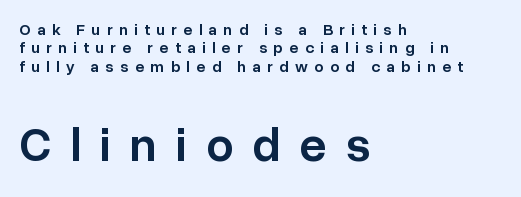
The image shows 48 px semibold sans-serif type, upright; set left-aligned, tight line spacing (1.15x), unusually wide letter spacing (+0.4 em), not underlined; the second (bottom) block is 3.0x larger; low stroke contrast and a medium x-height.
